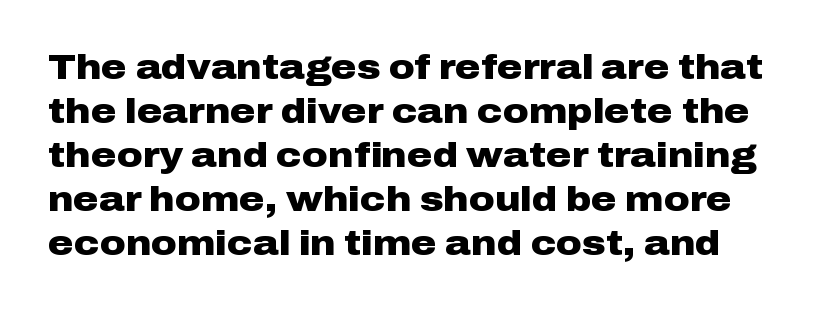
{"serif": "no", "italic": "no", "bold": "yes", "weight": "heavy", "width": "wide", "stroke_contrast": "low", "x_height": "medium", "monospaced": "no", "underline": "no", "line_spacing": "normal", "line_spacing_ratio": 1.26, "letter_spacing": "normal", "letter_spacing_em": 0.0, "glyph_px": 35}
